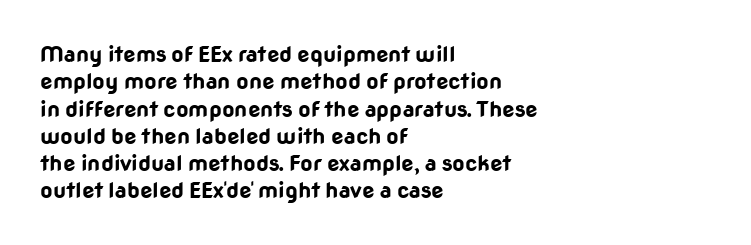
Q: Is the text bold? A: Yes.
Q: Is the text italic (slanted)? A: No, it is upright.
Q: Is the text underlined? A: No.
Q: How is the paragraph aligned? A: Left-aligned.
Q: Is the spacing between letters normal or unusually wide? A: Normal.
